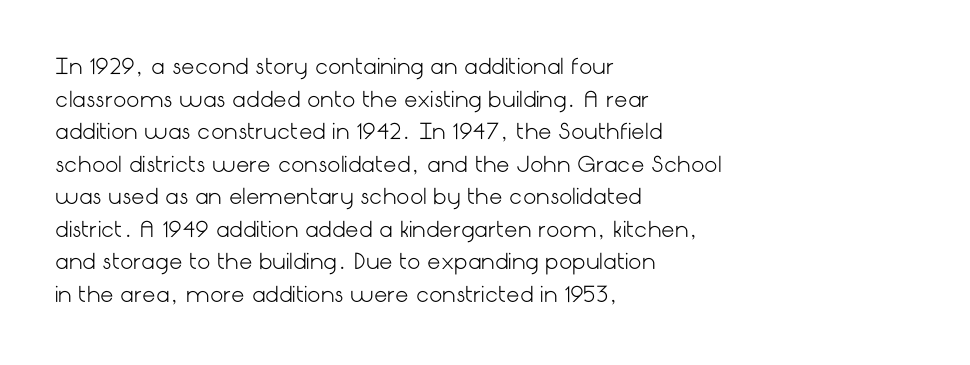
Q: Is the text bold? A: No.
Q: Is the text italic (slanted)? A: No, it is upright.
Q: Is the text underlined? A: No.
Q: How is the paragraph aligned? A: Left-aligned.
Q: Is the spacing between letters normal or unusually wide? A: Normal.
Q: Is the spacing between lines tight, normal or loose? A: Normal.
